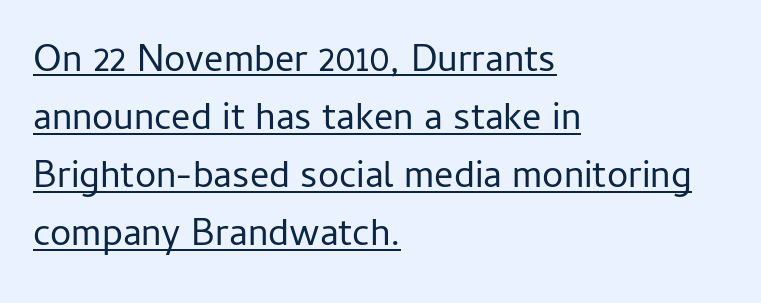
Q: Is the text bold? A: No.
Q: Is the text italic (slanted)? A: No, it is upright.
Q: Is the typeface a serif or a sans-serif typeface? A: Sans-serif.
Q: Is the text underlined? A: Yes.
Q: How is the paragraph aligned? A: Left-aligned.
Q: Is the spacing between letters normal or unusually wide? A: Normal.
Q: Is the spacing between lines tight, normal or loose? A: Normal.
Q: Width (condensed, normal, or wide)? A: Normal.
Q: Stroke contrast? A: Low.
Q: x-height? A: Medium.
Q: Monospaced? A: No.
